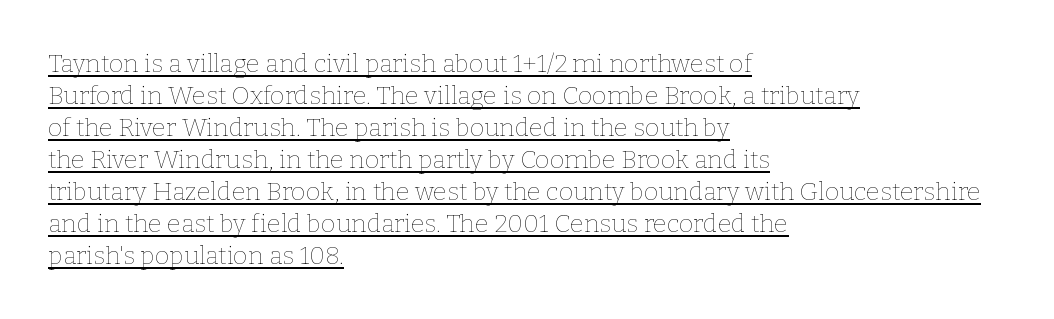
Q: Is the text bold? A: No.
Q: Is the text italic (slanted)? A: No, it is upright.
Q: Is the text underlined? A: Yes.
Q: How is the paragraph aligned? A: Left-aligned.
Q: Is the spacing between letters normal or unusually wide? A: Normal.
Q: Is the spacing between lines tight, normal or loose? A: Normal.
